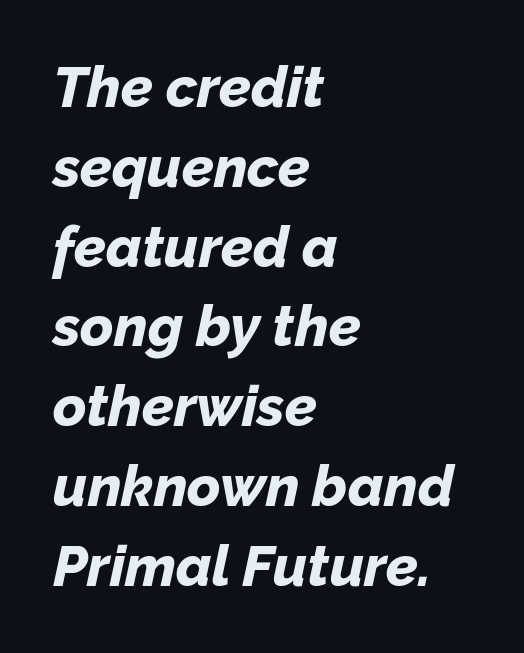
Q: Is the text bold? A: Yes.
Q: Is the text italic (slanted)? A: Yes, it leans right by about 12 degrees.
Q: Is the text underlined? A: No.
Q: How is the paragraph aligned? A: Left-aligned.
Q: Is the spacing between letters normal or unusually wide? A: Normal.
Q: Is the spacing between lines tight, normal or loose? A: Normal.
Q: Width (condensed, normal, or wide)? A: Normal.
Q: Stroke contrast? A: Low.
Q: x-height? A: Medium.
Q: Monospaced? A: No.
